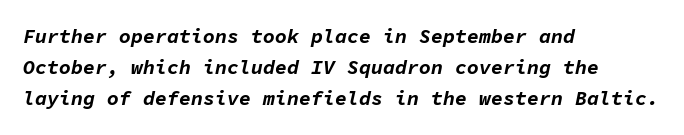
This is heavy type, rendered in bold. The glyphs look as if they've been sheared to an angle. In CSS terms this would be text-align: left. Plain, unruled lines of type. The line texture is even and compact thanks to regular tracking.
